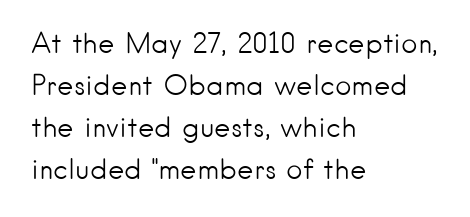
Q: Is the text bold? A: No.
Q: Is the text italic (slanted)? A: No, it is upright.
Q: Is the typeface a serif or a sans-serif typeface? A: Sans-serif.
Q: Is the text underlined? A: No.
Q: How is the paragraph aligned? A: Left-aligned.
Q: Is the spacing between letters normal or unusually wide? A: Normal.
Q: Is the spacing between lines tight, normal or loose? A: Normal.
Q: Width (condensed, normal, or wide)? A: Normal.
Q: Stroke contrast? A: Low.
Q: x-height? A: Small.
Q: Monospaced? A: No.
